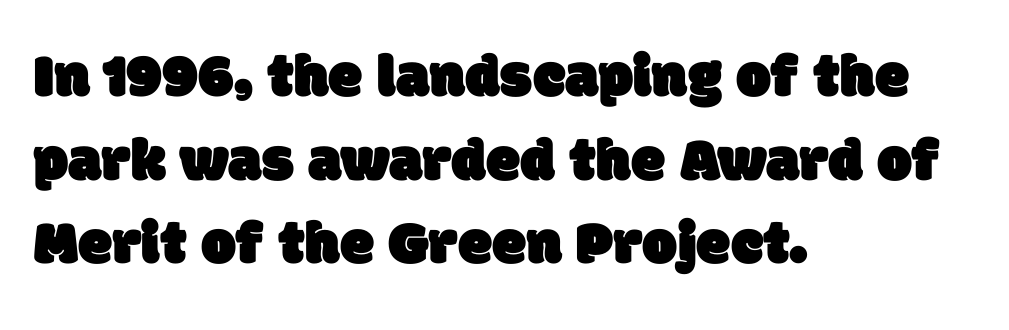
The image shows 62 px sans-serif type; set left-aligned, normal line spacing (1.35x), normal letter spacing, not underlined; low stroke contrast and a large x-height.
